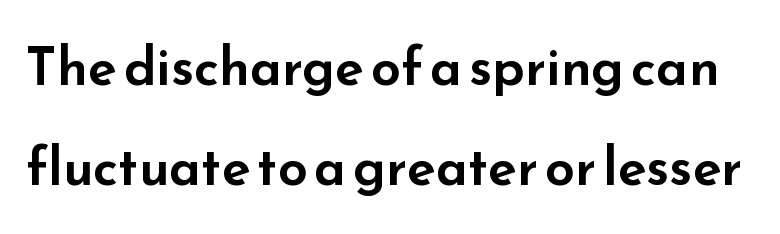
This sample has the flowing, uneven cadence of proportional lettering. Tracking here is standard; glyphs follow each other at the usual distance. The string is rendered with underlining switched off. Each letter's strokes conclude bluntly, with no projecting serifs. Quick note: not italic, upright.
